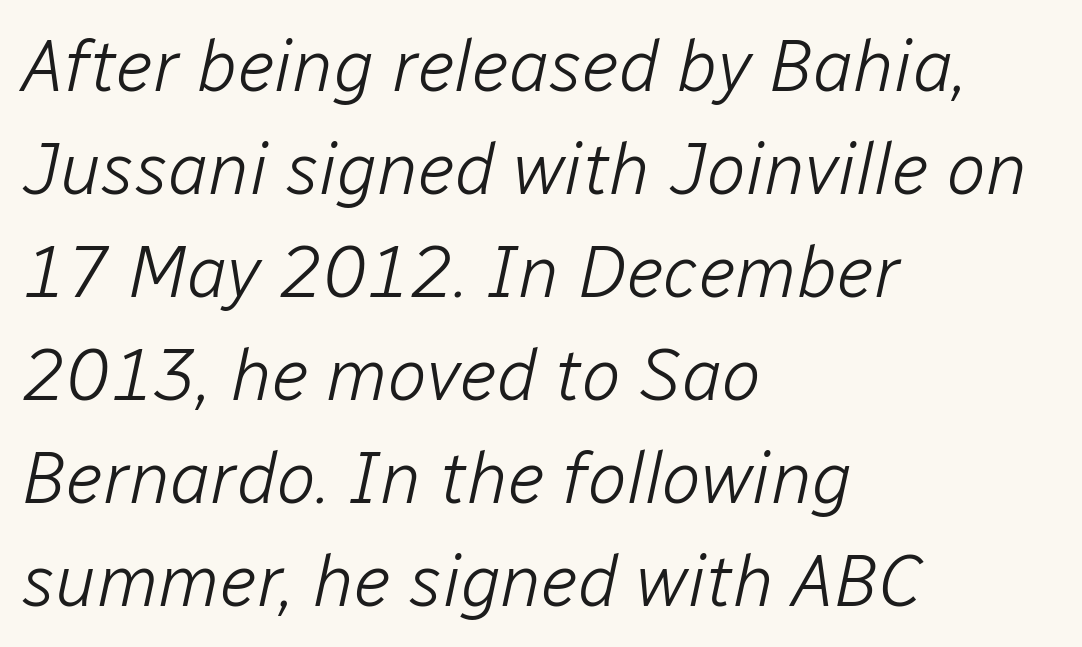
Q: Is the text bold? A: No.
Q: Is the text italic (slanted)? A: Yes, it leans right by about 12 degrees.
Q: Is the text underlined? A: No.
Q: How is the paragraph aligned? A: Left-aligned.
Q: Is the spacing between letters normal or unusually wide? A: Normal.
Q: Is the spacing between lines tight, normal or loose? A: Normal.
Q: Width (condensed, normal, or wide)? A: Normal.
Q: Stroke contrast? A: Low.
Q: x-height? A: Medium.
Q: Monospaced? A: No.
